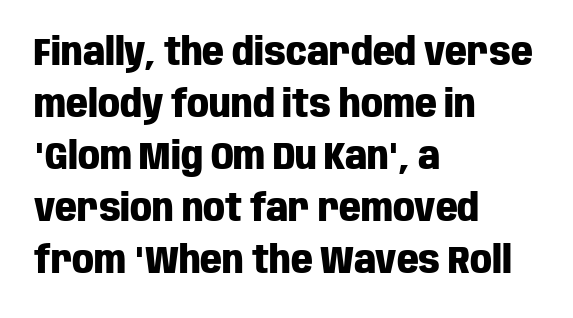
Q: Is the text bold? A: Yes.
Q: Is the text italic (slanted)? A: No, it is upright.
Q: Is the typeface a serif or a sans-serif typeface? A: Sans-serif.
Q: Is the text underlined? A: No.
Q: How is the paragraph aligned? A: Left-aligned.
Q: Is the spacing between letters normal or unusually wide? A: Normal.
Q: Is the spacing between lines tight, normal or loose? A: Normal.
Q: Width (condensed, normal, or wide)? A: Condensed.
Q: Stroke contrast? A: Low.
Q: x-height? A: Large.
Q: Monospaced? A: No.
